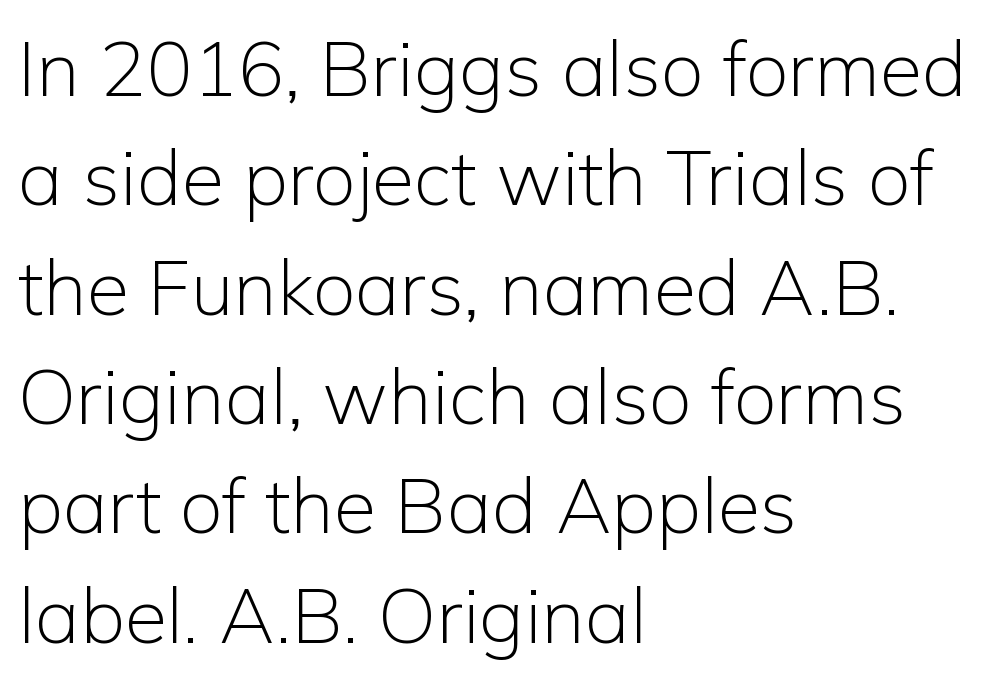
{"serif": "no", "italic": "no", "bold": "no", "weight": "light", "width": "normal", "stroke_contrast": "low", "x_height": "medium", "monospaced": "no", "underline": "no", "align": "left", "line_spacing": "normal", "line_spacing_ratio": 1.42, "letter_spacing": "normal", "letter_spacing_em": 0.0, "glyph_px": 77}
